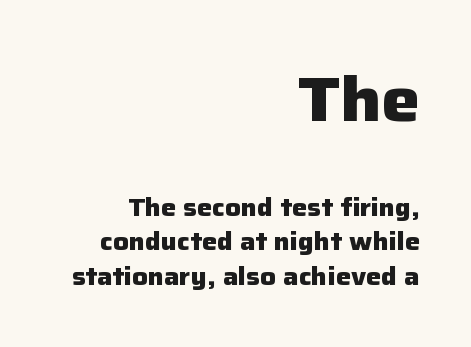
The image shows 61 px heavy sans-serif type, upright; set right-aligned, normal line spacing (1.44x), normal letter spacing, not underlined; the first (top) block is 2.54x larger; low stroke contrast and a medium x-height.
